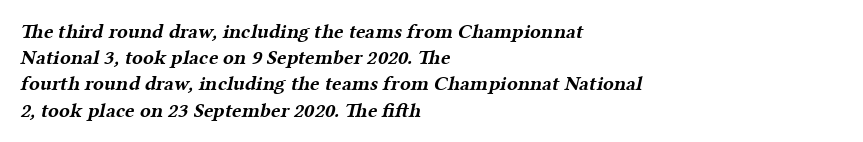
The image shows 20 px bold type; set left-aligned, normal line spacing (1.31x), normal letter spacing, not underlined.
